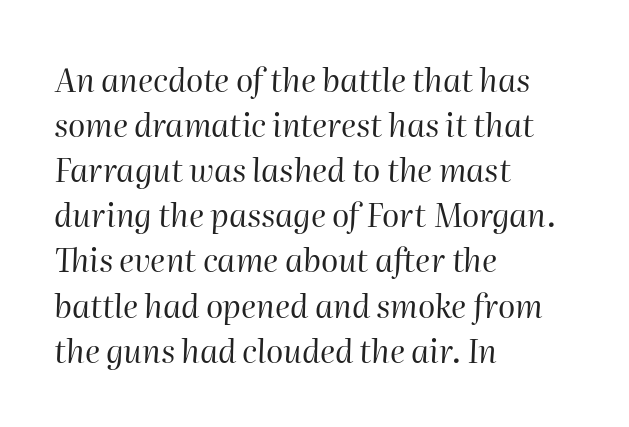
The image shows 32 px regular-weight type, italic (leaning right); set left-aligned, normal line spacing (1.41x), normal letter spacing, not underlined; high stroke contrast and a medium x-height.
